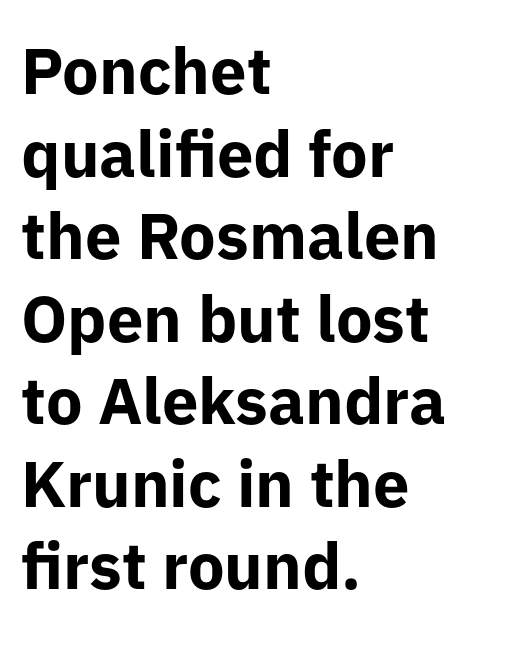
Characters remain perfectly vertical along every line. Examine the stroke ends and you'll find no serifs. Alignment: flush left. The face used here has the dense, thick strokes of a bold.
